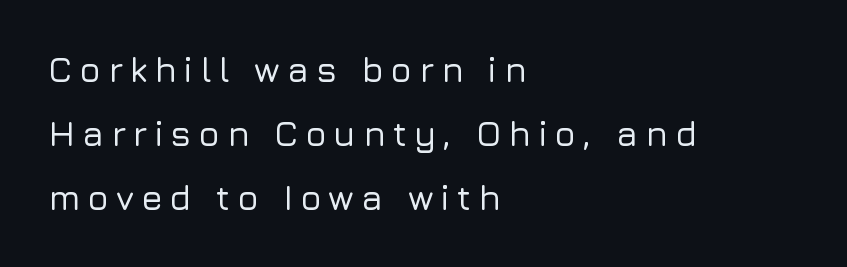
{"serif": "no", "italic": "no", "width": "normal", "stroke_contrast": "low", "x_height": "medium", "monospaced": "no", "underline": "no", "align": "left", "line_spacing_ratio": 1.83, "letter_spacing": "wide", "letter_spacing_em": 0.2, "glyph_px": 35}
